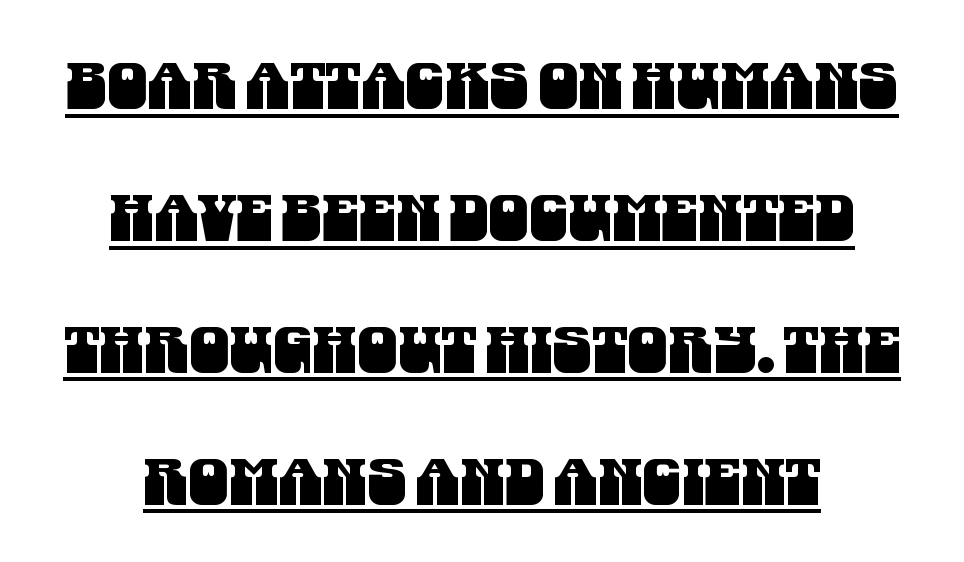
{"serif": "no", "width": "condensed", "stroke_contrast": "medium", "x_height": "large", "monospaced": "no", "underline": "yes", "align": "center", "line_spacing": "loose", "line_spacing_ratio": 2.06, "letter_spacing": "normal", "letter_spacing_em": 0.0, "glyph_px": 64}
